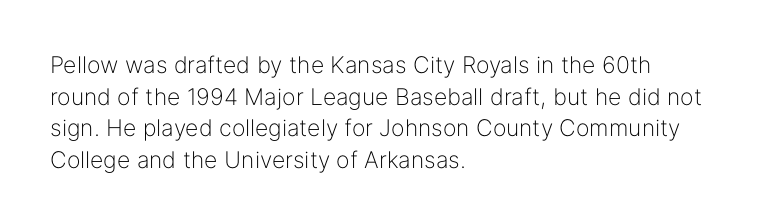
The image shows 23 px text type, upright; set left-aligned, normal line spacing (1.37x), normal letter spacing, not underlined.
